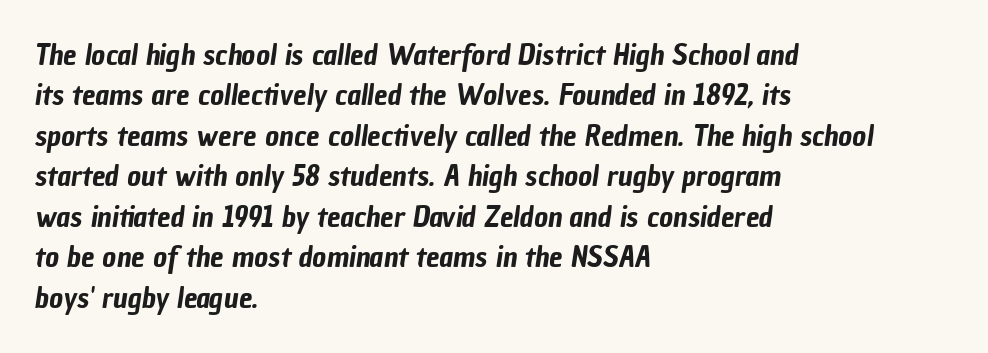
Casual observation: everything's shoved over to the left. Looks like regular typesetting: each glyph gets only the width it needs. Letters rest on an invisible, unmarked baseline. Characters follow at the spacing the type designer built in. A sans-serif font was chosen for this passage. Leading: standard.
